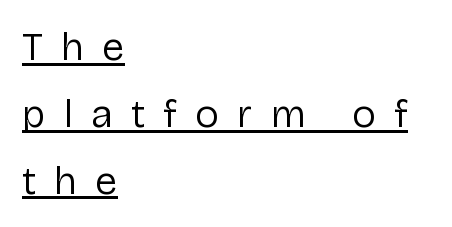
{"serif": "no", "italic": "no", "bold": "no", "weight": "regular", "width": "normal", "stroke_contrast": "low", "x_height": "medium", "monospaced": "no", "underline": "yes", "align": "left", "line_spacing": "normal", "line_spacing_ratio": 1.67, "letter_spacing": "wide", "letter_spacing_em": 0.46, "glyph_px": 40}
